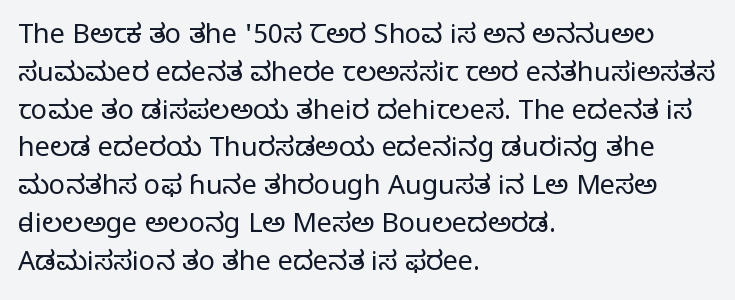
{"italic": "no", "bold": "no", "underline": "no", "align": "left", "line_spacing": "normal", "line_spacing_ratio": 1.4, "letter_spacing": "normal", "letter_spacing_em": 0.0, "glyph_px": 27}
